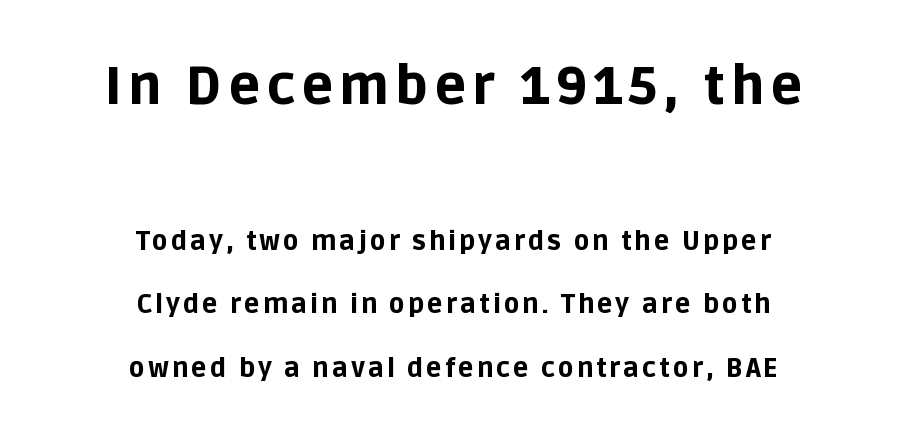
The image shows 53 px bold sans-serif type, upright; set centered, loose line spacing (2.43x), not underlined; the first (top) block is 2.04x larger; low stroke contrast and a large x-height.
